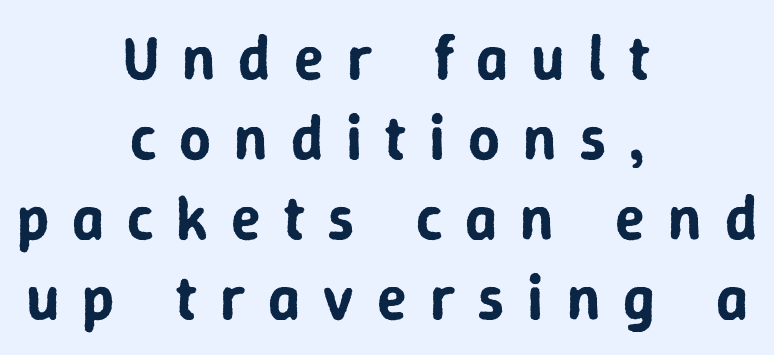
{"serif": "no", "italic": "no", "width": "normal", "stroke_contrast": "low", "x_height": "medium", "monospaced": "no", "underline": "no", "align": "center", "line_spacing": "normal", "line_spacing_ratio": 1.29, "letter_spacing": "wide", "letter_spacing_em": 0.37, "glyph_px": 62}
